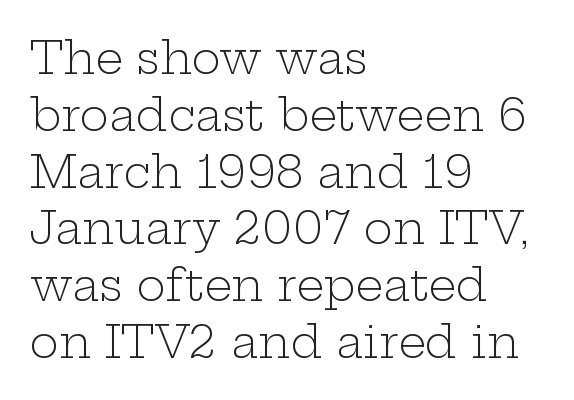
{"serif": "yes", "italic": "no", "bold": "no", "weight": "light", "width": "wide", "stroke_contrast": "low", "x_height": "medium", "monospaced": "no", "underline": "no", "align": "left", "line_spacing": "normal", "line_spacing_ratio": 1.29, "letter_spacing": "normal", "letter_spacing_em": 0.0, "glyph_px": 44}
